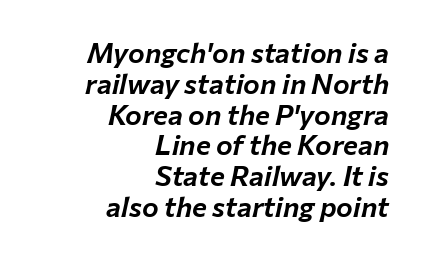
The image shows 28 px text type, italic (leaning right); set right-aligned, tight line spacing (1.1x), normal letter spacing, not underlined; low stroke contrast and a medium x-height.
